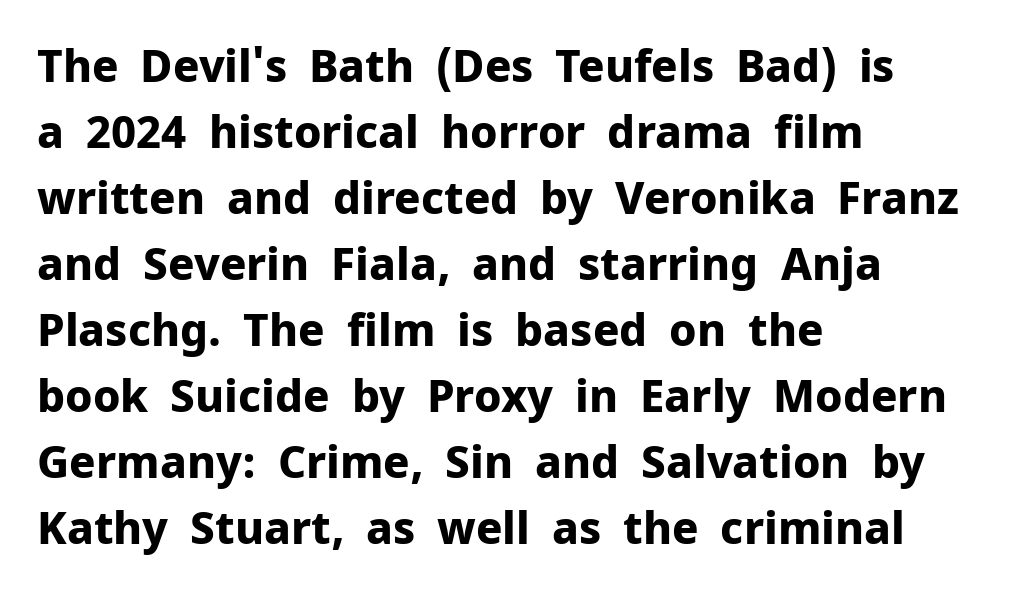
{"serif": "no", "italic": "no", "bold": "yes", "weight": "bold", "width": "normal", "stroke_contrast": "low", "x_height": "medium", "monospaced": "no", "underline": "no", "align": "left", "line_spacing": "normal", "line_spacing_ratio": 1.5, "letter_spacing": "normal", "letter_spacing_em": 0.0, "glyph_px": 44}
